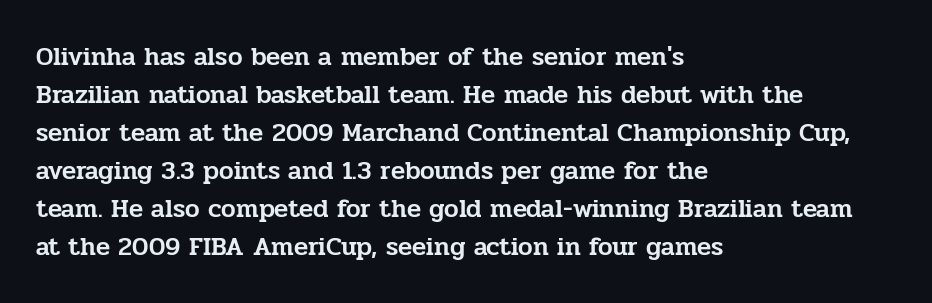
{"italic": "no", "underline": "no", "align": "left", "line_spacing": "normal", "line_spacing_ratio": 1.46, "letter_spacing": "normal", "letter_spacing_em": 0.0, "glyph_px": 26}
